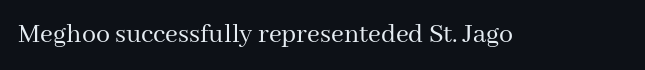
The image shows 28 px regular-weight serif type, upright; set normal letter spacing, not underlined; medium stroke contrast and a medium x-height.
